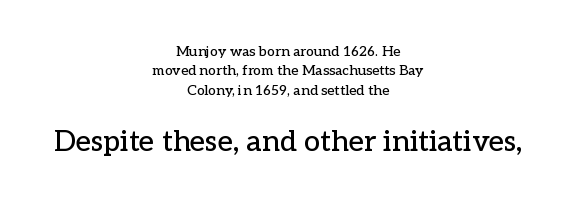
Baseline-to-baseline distance is the conventional proportion of letter height. A typesetter would mark this as roman, not italic. The type family on display is of the serif kind. The second block has been scaled up relative to the first.
